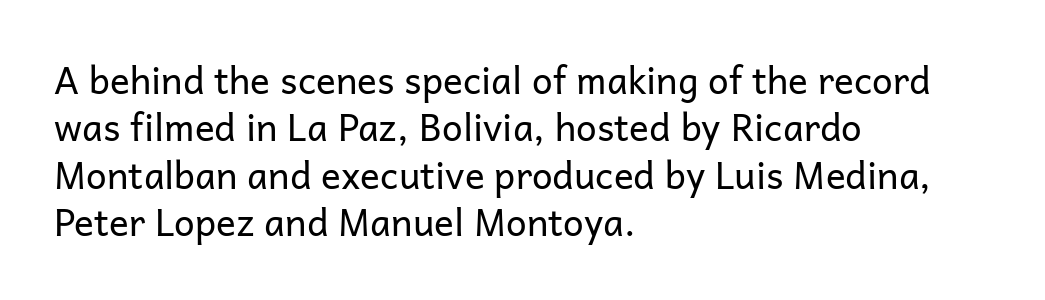
The image shows 37 px regular-weight sans-serif type, upright; set left-aligned, normal line spacing (1.28x), normal letter spacing, not underlined; low stroke contrast and a medium x-height.
